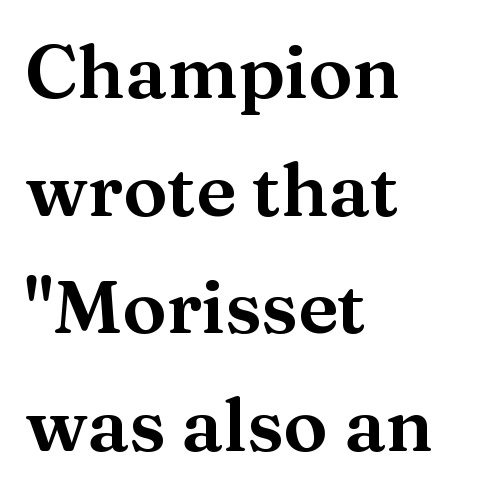
{"serif": "yes", "italic": "no", "width": "wide", "stroke_contrast": "medium", "x_height": "medium", "monospaced": "no", "underline": "no", "align": "left", "line_spacing": "normal", "line_spacing_ratio": 1.59, "letter_spacing": "normal", "letter_spacing_em": 0.0, "glyph_px": 74}
